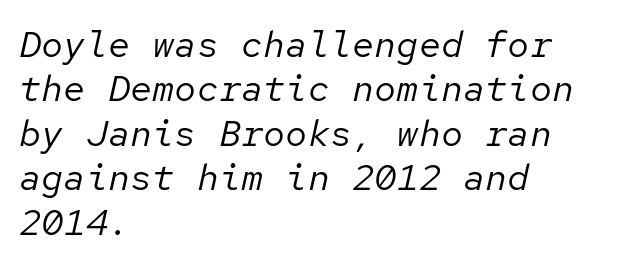
Does extra space separate the letters? No, they use regular spacing. Here the designer chose a console-style face with uniform glyph widths. These glyphs show unthickened strokes, regular width or finer. Line starts are locked; line ends wander. The passage shown leans; its letterforms are oblique.
